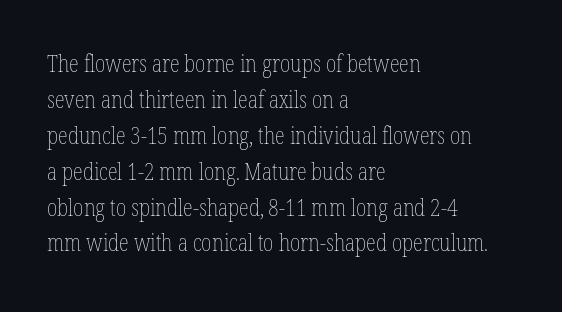
The foot of each line stays bare and open. It's the straight-up-and-down kind of type. The gaps between neighbouring characters are ordinary and unremarkable. A normal amount of white space separates one row of letters from the next. Typeset ragged right — the left edge is the straight one. Is the stroke heavy? The answer is a plain regular-or-lighter.
